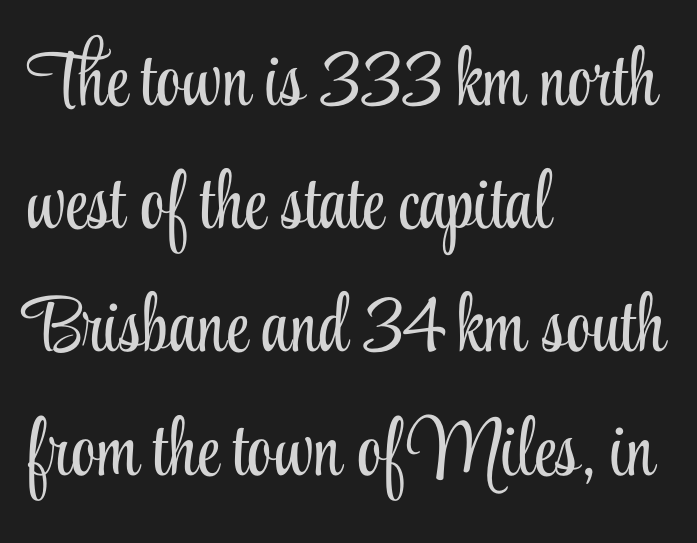
{"serif": "yes", "bold": "no", "weight": "light", "width": "condensed", "stroke_contrast": "low", "x_height": "small", "monospaced": "no", "underline": "no", "align": "left", "line_spacing": "normal", "line_spacing_ratio": 1.56, "letter_spacing": "normal", "letter_spacing_em": 0.0, "glyph_px": 79}
